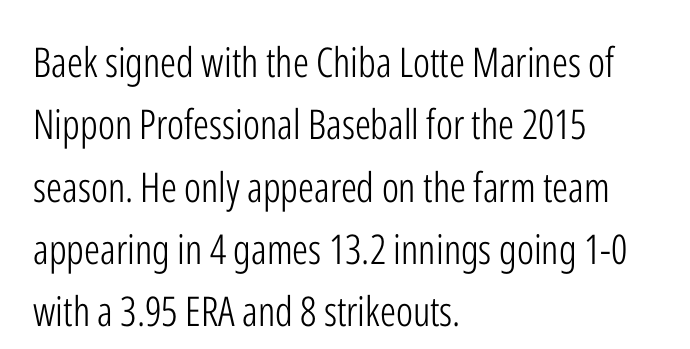
The image shows 41 px light, condensed sans-serif type, upright; set left-aligned, normal line spacing (1.52x), normal letter spacing, not underlined; low stroke contrast and a medium x-height.
